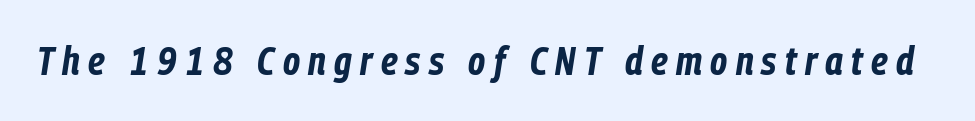
Think of a printed novel: that variable character pitch is what you see here. The area under the type is left untouched. Every character sits at an angle, as italics do. Words appear elongated and porous because spacing is wide. I'd describe the lettering as bold — thick and assertive.
